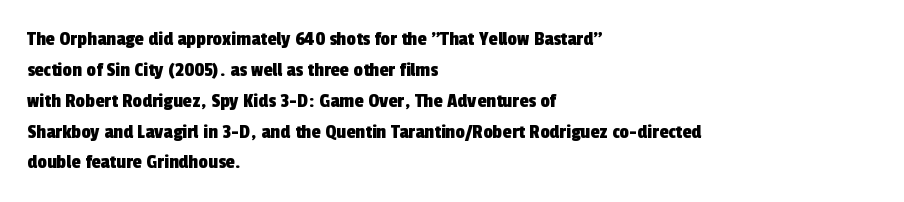
The lines in this sample share a left origin and differ only in where they stop. Underline: absent. If you measured baseline to baseline, you'd find a middling distance. Caption: standard tracking, unaltered.
